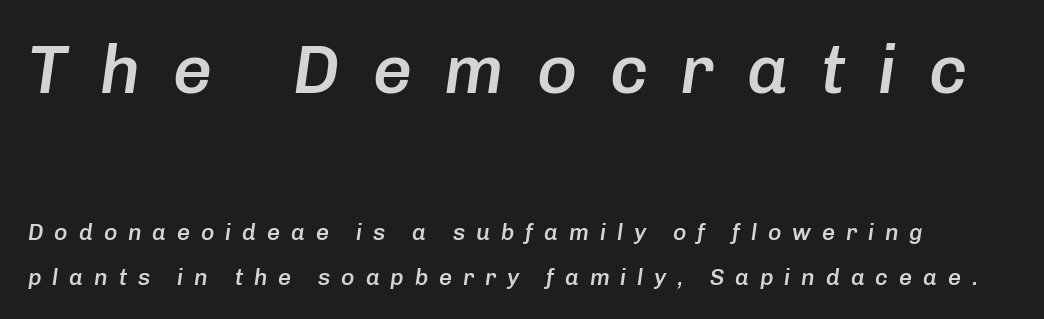
The image shows 69 px semibold type, italic (leaning right); set loose line spacing (1.95x), unusually wide letter spacing (+0.47 em), not underlined; the first (top) block is 3.0x larger; low stroke contrast and a medium x-height.
